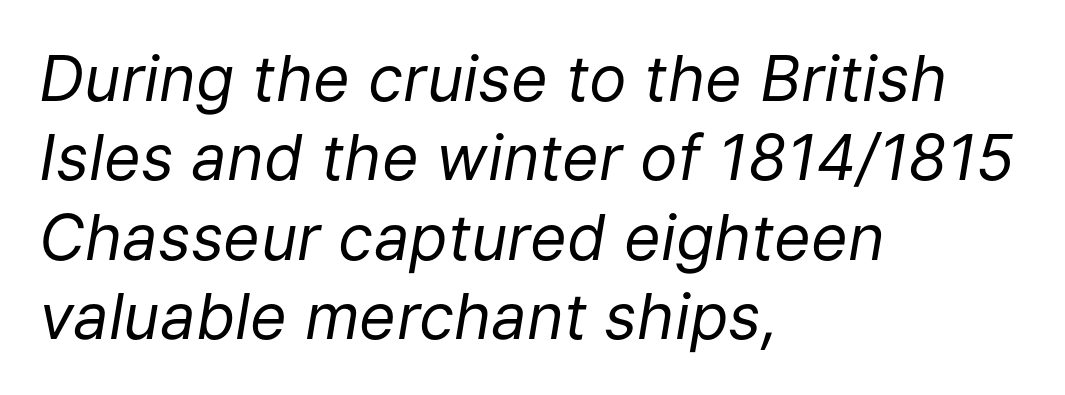
Q: Is the text bold? A: No.
Q: Is the text italic (slanted)? A: Yes, it leans right by about 9 degrees.
Q: Is the text underlined? A: No.
Q: How is the paragraph aligned? A: Left-aligned.
Q: Is the spacing between letters normal or unusually wide? A: Normal.
Q: Is the spacing between lines tight, normal or loose? A: Normal.
Q: Width (condensed, normal, or wide)? A: Normal.
Q: Stroke contrast? A: Low.
Q: x-height? A: Medium.
Q: Monospaced? A: No.
